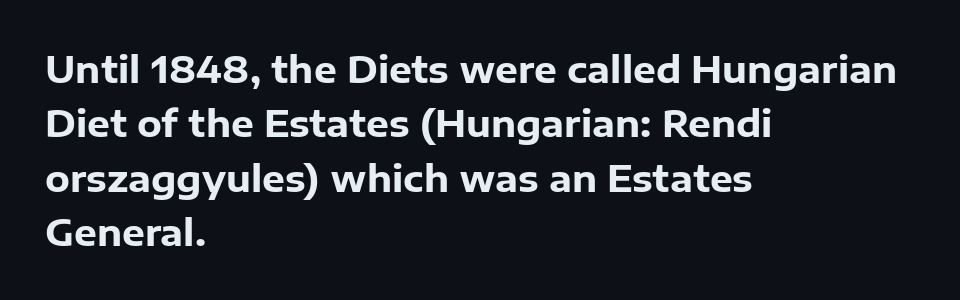
The image shows 36 px heavy sans-serif type, upright; set left-aligned, normal line spacing (1.51x), normal letter spacing, not underlined; low stroke contrast and a medium x-height.
